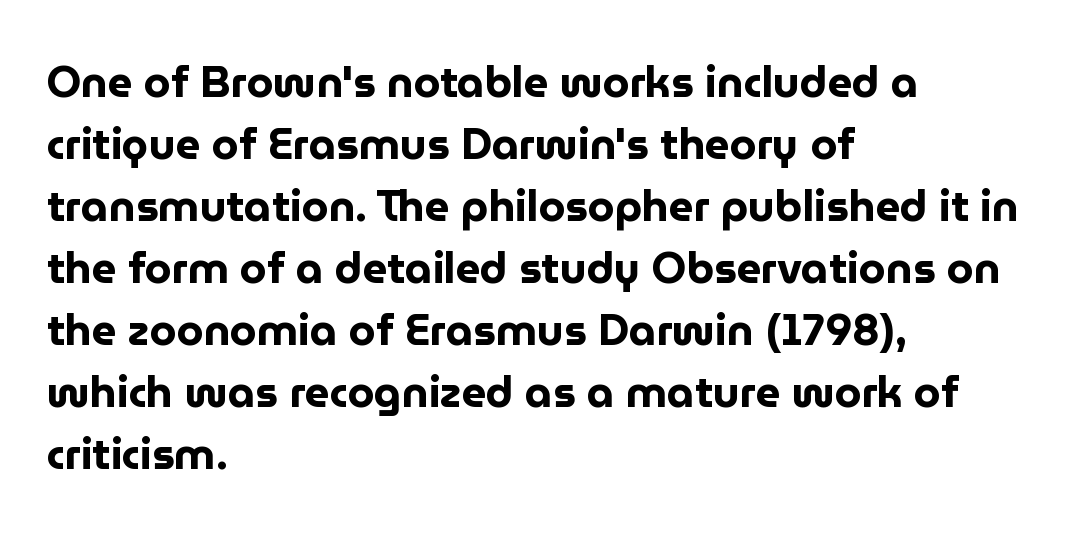
Q: Is the text bold? A: Yes.
Q: Is the text italic (slanted)? A: No, it is upright.
Q: Is the typeface a serif or a sans-serif typeface? A: Sans-serif.
Q: Is the text underlined? A: No.
Q: How is the paragraph aligned? A: Left-aligned.
Q: Is the spacing between letters normal or unusually wide? A: Normal.
Q: Is the spacing between lines tight, normal or loose? A: Normal.
Q: Width (condensed, normal, or wide)? A: Normal.
Q: Stroke contrast? A: Low.
Q: x-height? A: Medium.
Q: Monospaced? A: No.
